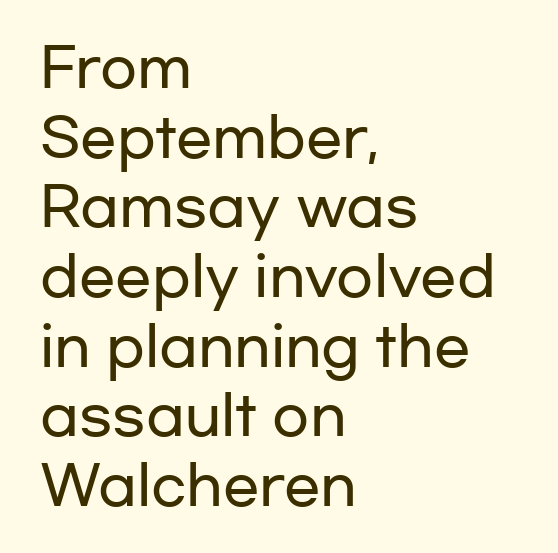
Q: Is the text italic (slanted)? A: No, it is upright.
Q: Is the typeface a serif or a sans-serif typeface? A: Sans-serif.
Q: Is the text underlined? A: No.
Q: How is the paragraph aligned? A: Left-aligned.
Q: Is the spacing between letters normal or unusually wide? A: Normal.
Q: Is the spacing between lines tight, normal or loose? A: Normal.
Q: Width (condensed, normal, or wide)? A: Wide.
Q: Stroke contrast? A: Low.
Q: x-height? A: Medium.
Q: Monospaced? A: No.
